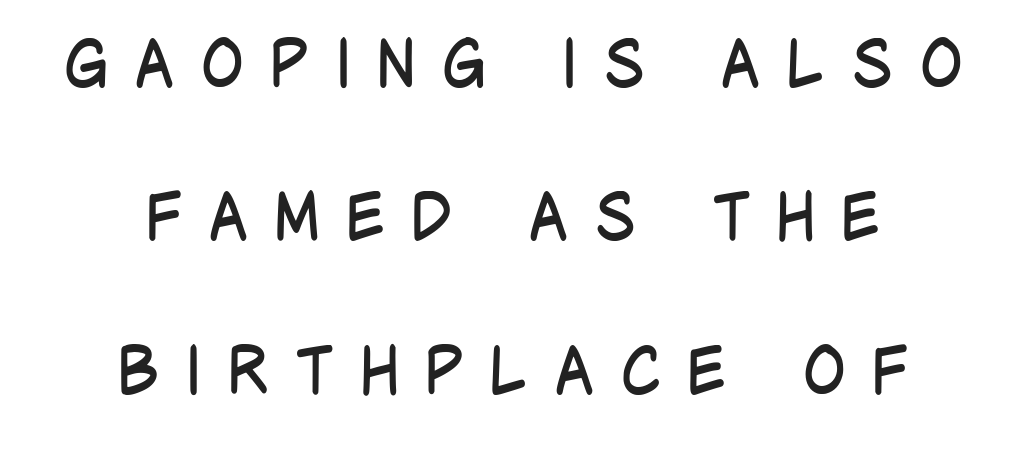
{"serif": "no", "italic": "no", "bold": "no", "weight": "regular", "width": "condensed", "stroke_contrast": "low", "x_height": "large", "monospaced": "no", "underline": "no", "align": "center", "line_spacing": "loose", "line_spacing_ratio": 2.36, "letter_spacing": "wide", "letter_spacing_em": 0.39, "glyph_px": 65}
